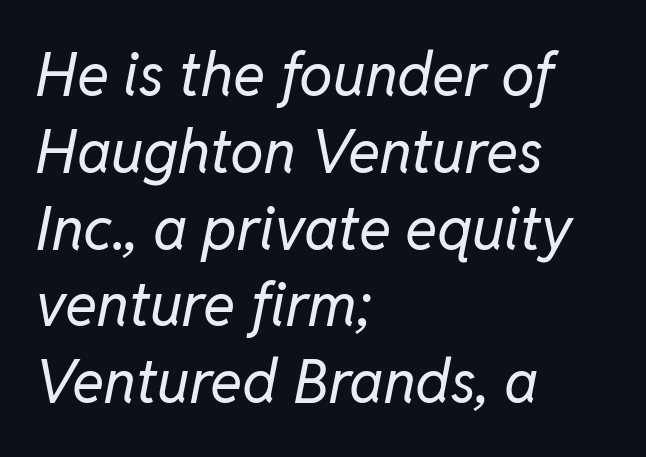
{"italic": "yes", "lean": "right", "slant_degrees": 11, "bold": "no", "weight": "regular", "width": "normal", "stroke_contrast": "low", "x_height": "medium", "monospaced": "no", "underline": "no", "align": "left", "line_spacing": "normal", "line_spacing_ratio": 1.28, "letter_spacing": "normal", "letter_spacing_em": 0.0, "glyph_px": 60}
